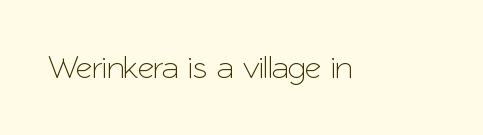
Q: Is the text italic (slanted)? A: No, it is upright.
Q: Is the typeface a serif or a sans-serif typeface? A: Sans-serif.
Q: Is the text underlined? A: No.
Q: Is the spacing between letters normal or unusually wide? A: Normal.
Q: Width (condensed, normal, or wide)? A: Normal.
Q: Stroke contrast? A: Low.
Q: x-height? A: Medium.
Q: Monospaced? A: No.
